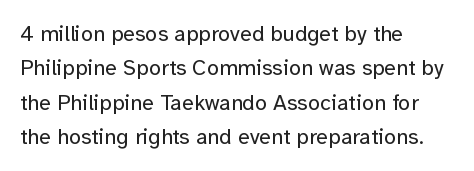
The specimen reads as upright at a glance. Is the stroke heavy? The answer is a plain regular-or-lighter. Clear beneath every line of the passage. Notice how descenders clear the ascenders below comfortably — that's standard leading.
